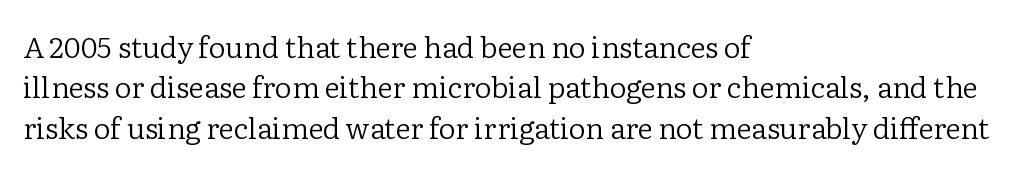
Q: Is the text bold? A: No.
Q: Is the text italic (slanted)? A: No, it is upright.
Q: Is the typeface a serif or a sans-serif typeface? A: Serif.
Q: Is the text underlined? A: No.
Q: How is the paragraph aligned? A: Left-aligned.
Q: Is the spacing between letters normal or unusually wide? A: Normal.
Q: Is the spacing between lines tight, normal or loose? A: Normal.
Q: Width (condensed, normal, or wide)? A: Normal.
Q: Stroke contrast? A: Low.
Q: x-height? A: Medium.
Q: Monospaced? A: No.
